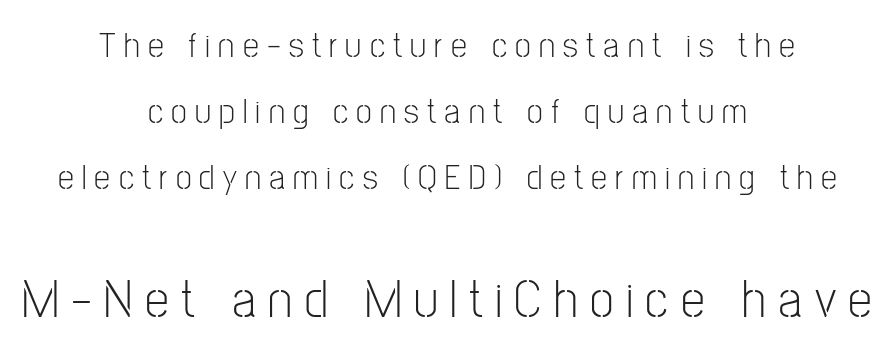
{"serif": "no", "italic": "no", "bold": "no", "weight": "light", "width": "condensed", "stroke_contrast": "low", "x_height": "medium", "monospaced": "no", "underline": "no", "align": "center", "line_spacing_ratio": 1.83, "letter_spacing": "wide", "letter_spacing_em": 0.23, "larger_block": "second", "size_ratio": 1.5, "glyph_px": 54}
